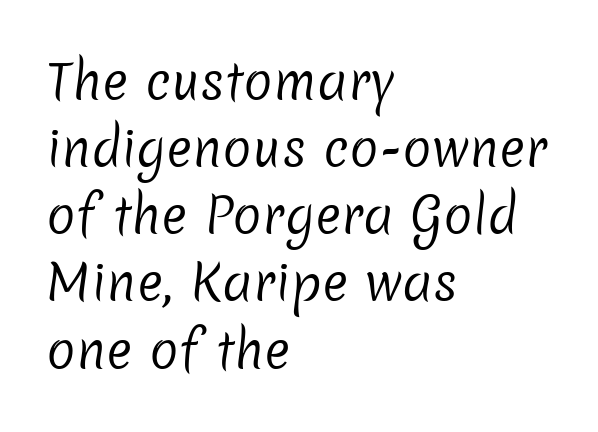
The image shows 49 px regular-weight sans-serif type; set left-aligned, normal line spacing (1.37x), normal letter spacing, not underlined; low stroke contrast and a medium x-height.
